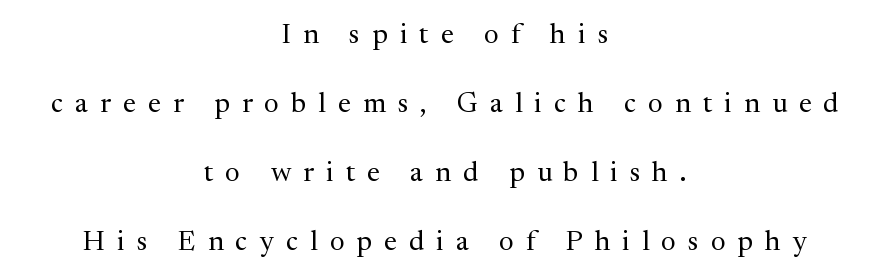
{"serif": "yes", "italic": "no", "bold": "no", "weight": "regular", "width": "normal", "stroke_contrast": "medium", "x_height": "medium", "monospaced": "no", "underline": "no", "align": "center", "line_spacing": "loose", "line_spacing_ratio": 2.46, "letter_spacing": "wide", "letter_spacing_em": 0.43, "glyph_px": 28}
